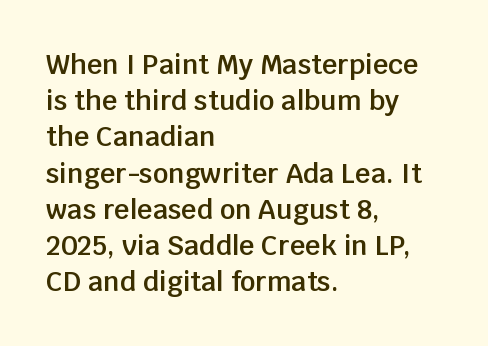
{"italic": "no", "bold": "semi", "underline": "no", "align": "left", "line_spacing": "normal", "line_spacing_ratio": 1.34, "letter_spacing": "normal", "letter_spacing_em": 0.0, "glyph_px": 27}
